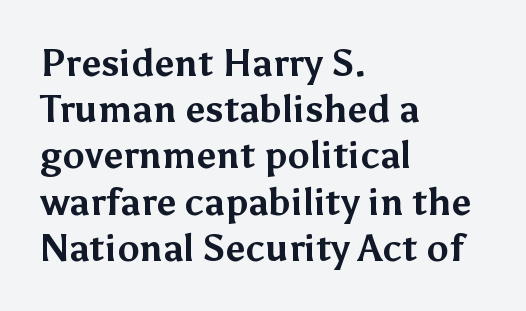
{"serif": "no", "italic": "no", "bold": "yes", "weight": "bold", "width": "normal", "stroke_contrast": "medium", "x_height": "medium", "monospaced": "no", "underline": "no", "align": "left", "line_spacing": "normal", "line_spacing_ratio": 1.25, "letter_spacing": "normal", "letter_spacing_em": 0.0, "glyph_px": 37}
